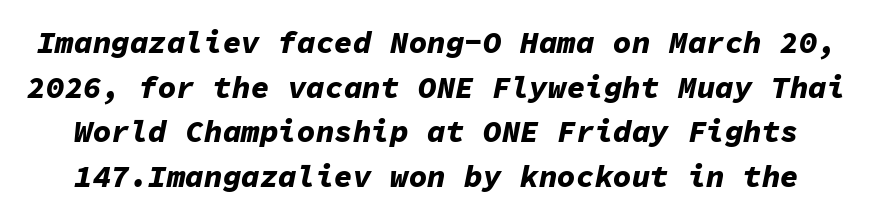
{"italic": "yes", "lean": "right", "slant_degrees": 11, "bold": "yes", "weight": "bold", "width": "normal", "stroke_contrast": "low", "x_height": "medium", "monospaced": "yes", "underline": "no", "line_spacing": "normal", "line_spacing_ratio": 1.44, "letter_spacing": "normal", "letter_spacing_em": 0.0, "glyph_px": 31}
